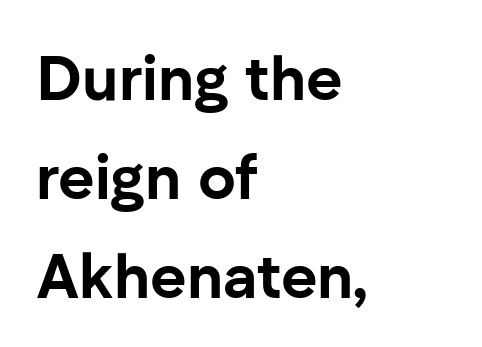
Q: Is the text bold? A: Yes.
Q: Is the text italic (slanted)? A: No, it is upright.
Q: Is the typeface a serif or a sans-serif typeface? A: Sans-serif.
Q: Is the text underlined? A: No.
Q: How is the paragraph aligned? A: Left-aligned.
Q: Is the spacing between letters normal or unusually wide? A: Normal.
Q: Is the spacing between lines tight, normal or loose? A: Normal.
Q: Width (condensed, normal, or wide)? A: Normal.
Q: Stroke contrast? A: Low.
Q: x-height? A: Medium.
Q: Monospaced? A: No.
